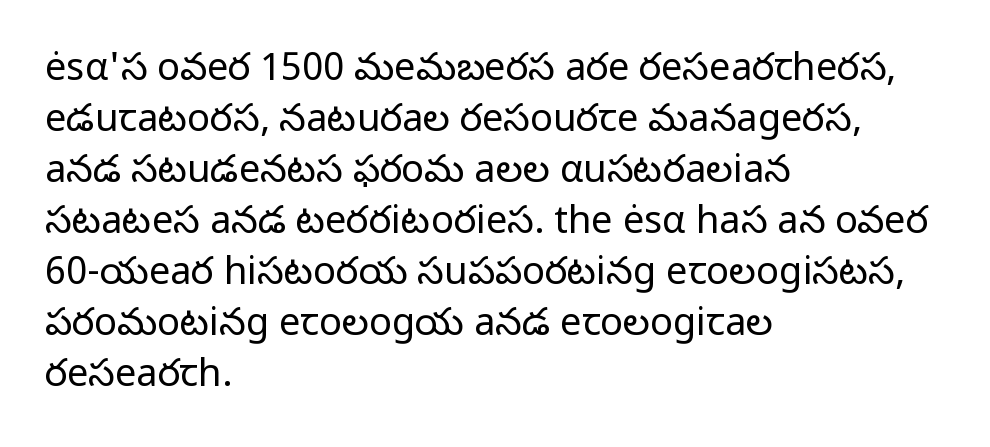
The image shows 38 px regular-weight sans-serif type, upright; set left-aligned, normal line spacing (1.34x), normal letter spacing, not underlined; low stroke contrast and a medium x-height.
